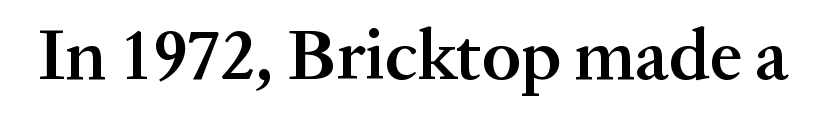
The image shows 72 px semibold serif type, upright; set normal letter spacing, not underlined; medium stroke contrast and a medium x-height.
